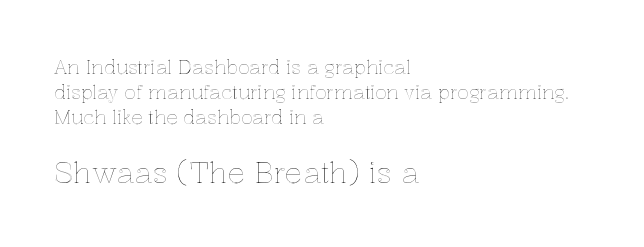
The image shows 29 px text type, upright; set left-aligned, normal line spacing (1.32x), normal letter spacing, not underlined; the second (bottom) block is 1.53x larger; a medium x-height.
